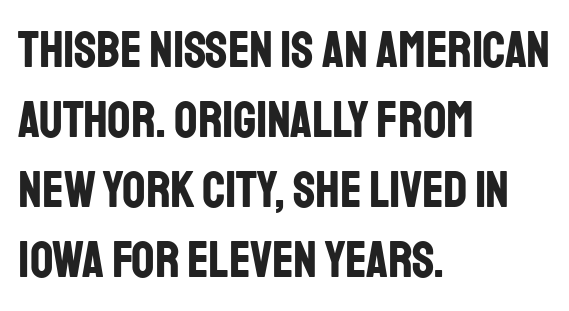
{"serif": "no", "italic": "no", "bold": "yes", "weight": "bold", "width": "condensed", "stroke_contrast": "low", "x_height": "large", "monospaced": "no", "underline": "no", "align": "left", "line_spacing": "normal", "line_spacing_ratio": 1.37, "letter_spacing": "normal", "letter_spacing_em": 0.0, "glyph_px": 51}
